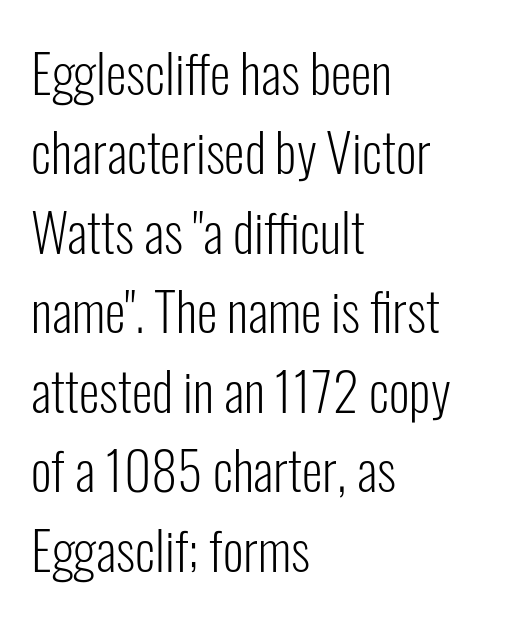
Character widths vary here, with narrow letters taking less room than wide ones. This sample uses an upright cut, with every glyph sitting square on the baseline. Grotesque or geometric, the face here clearly has no serifs. The lines are quadded left. Just letters on the line, the space beneath them empty.
